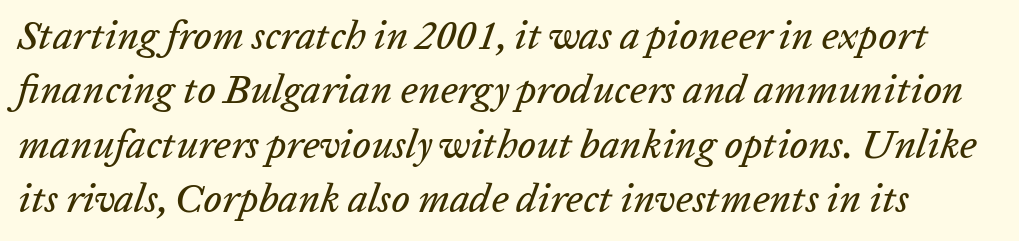
{"italic": "yes", "lean": "right", "slant_degrees": 20, "width": "normal", "stroke_contrast": "low", "x_height": "medium", "monospaced": "no", "underline": "no", "line_spacing": "normal", "line_spacing_ratio": 1.36, "letter_spacing": "normal", "letter_spacing_em": 0.0, "glyph_px": 40}
